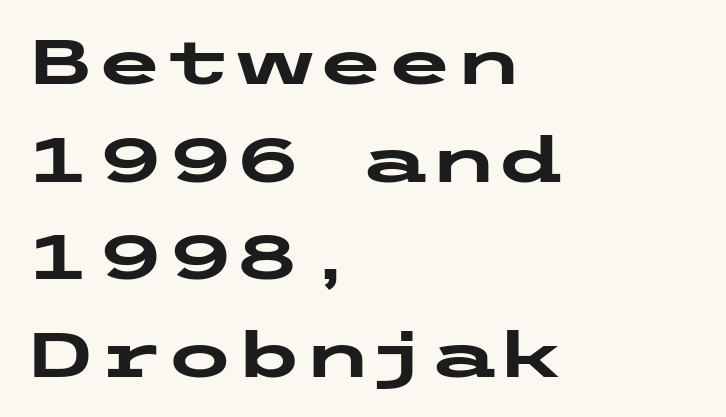
The face used here has the dense, thick strokes of a bold. The lettering stays uniformly vertical, giving the passage a roman look. Regarding leading, the lines here are spaced in the standard way. The space directly below the letters is spotless.
